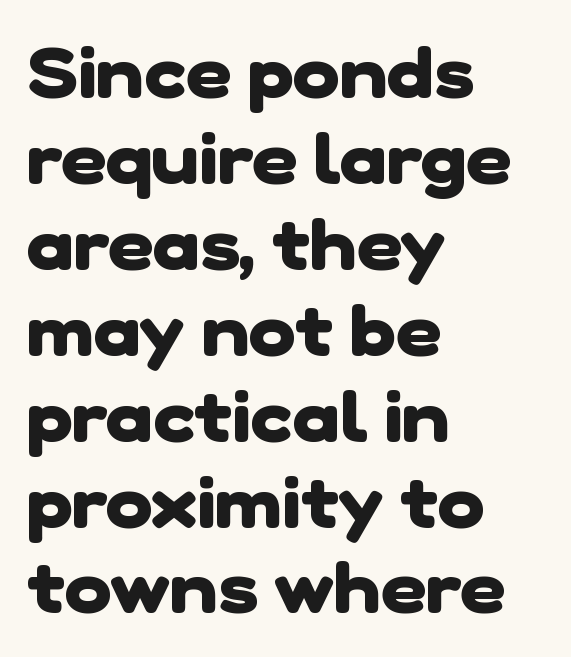
Q: Is the text bold? A: Yes.
Q: Is the typeface a serif or a sans-serif typeface? A: Sans-serif.
Q: Is the text underlined? A: No.
Q: How is the paragraph aligned? A: Left-aligned.
Q: Is the spacing between letters normal or unusually wide? A: Normal.
Q: Width (condensed, normal, or wide)? A: Normal.
Q: Stroke contrast? A: Low.
Q: x-height? A: Medium.
Q: Monospaced? A: No.
